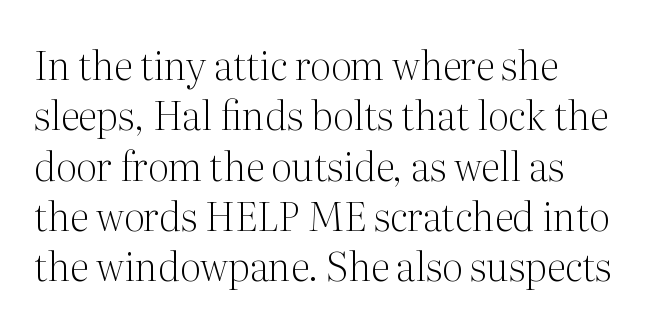
Unlike a clean sans, this face finishes its strokes with serifs. Character widths vary here, with narrow letters taking less room than wide ones. Is the letter spacing exaggerated? No — it looks like the ordinary default. The words here are not underlined.
